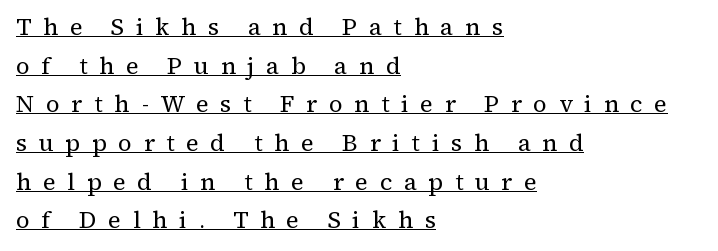
Q: Is the text bold? A: No.
Q: Is the text italic (slanted)? A: No, it is upright.
Q: Is the text underlined? A: Yes.
Q: How is the paragraph aligned? A: Left-aligned.
Q: Is the spacing between letters normal or unusually wide? A: Unusually wide.
Q: Is the spacing between lines tight, normal or loose? A: Normal.
